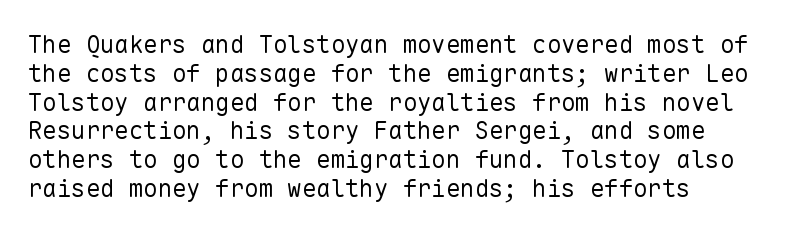
{"italic": "no", "bold": "no", "underline": "no", "line_spacing_ratio": 1.2, "letter_spacing": "normal", "letter_spacing_em": 0.0, "glyph_px": 24}
